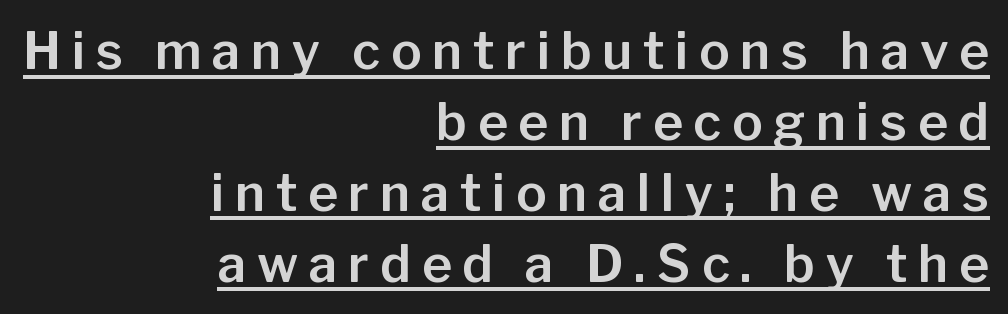
The image shows 51 px sans-serif type, upright; set right-aligned, normal line spacing (1.39x), unusually wide letter spacing (+0.21 em), underlined; low stroke contrast and a medium x-height.
